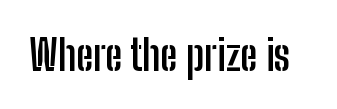
Q: Is the text bold? A: Yes.
Q: Is the text italic (slanted)? A: No, it is upright.
Q: Is the typeface a serif or a sans-serif typeface? A: Sans-serif.
Q: Is the text underlined? A: No.
Q: Is the spacing between letters normal or unusually wide? A: Normal.
Q: Width (condensed, normal, or wide)? A: Condensed.
Q: Stroke contrast? A: Low.
Q: x-height? A: Medium.
Q: Monospaced? A: No.
